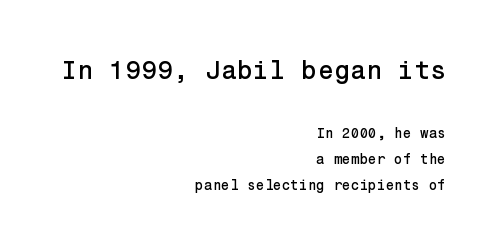
{"italic": "no", "underline": "no", "align": "right", "line_spacing_ratio": 1.88, "letter_spacing": "normal", "letter_spacing_em": 0.0, "larger_block": "first", "size_ratio": 1.86, "glyph_px": 26}
